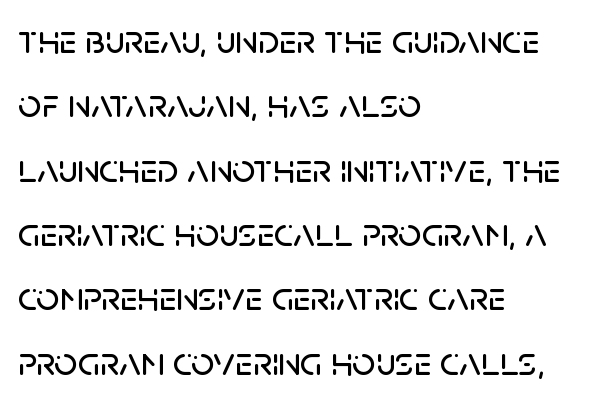
If you drew a ruler down the left edge, every line would touch it. Do the letters lean? They stand straight. Interline gaps are of average width in this sample. No extra tracking has been applied to these lines. The font family rendered here belongs to the sans-serif group.
